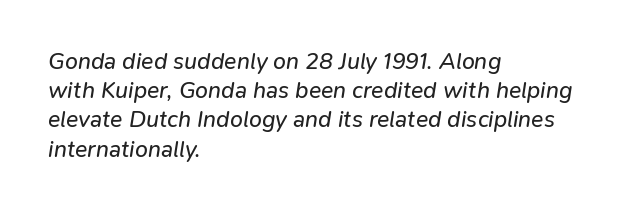
Q: Is the text bold? A: No.
Q: Is the text italic (slanted)? A: Yes, it leans right by about 9 degrees.
Q: Is the text underlined? A: No.
Q: How is the paragraph aligned? A: Left-aligned.
Q: Is the spacing between letters normal or unusually wide? A: Normal.
Q: Is the spacing between lines tight, normal or loose? A: Normal.
